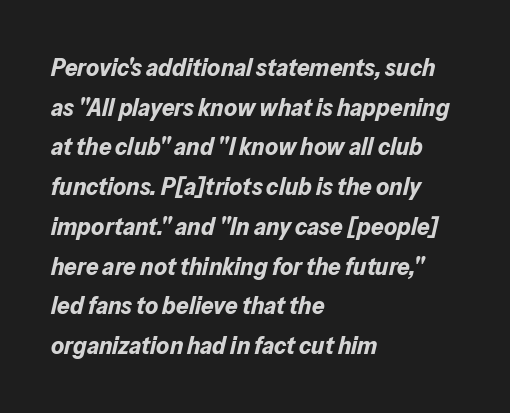
{"italic": "yes", "lean": "right", "slant_degrees": 13, "bold": "yes", "underline": "no", "align": "left", "line_spacing": "normal", "line_spacing_ratio": 1.59, "letter_spacing": "normal", "letter_spacing_em": 0.0, "glyph_px": 25}
